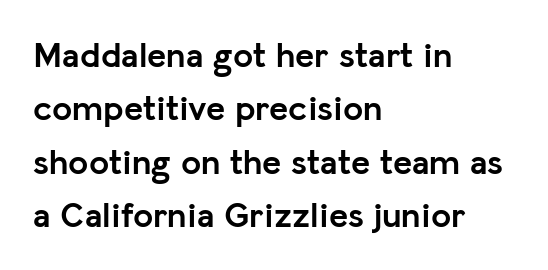
Q: Is the text bold? A: Yes.
Q: Is the text italic (slanted)? A: No, it is upright.
Q: Is the typeface a serif or a sans-serif typeface? A: Sans-serif.
Q: Is the text underlined? A: No.
Q: How is the paragraph aligned? A: Left-aligned.
Q: Is the spacing between letters normal or unusually wide? A: Normal.
Q: Is the spacing between lines tight, normal or loose? A: Normal.
Q: Width (condensed, normal, or wide)? A: Normal.
Q: Stroke contrast? A: Low.
Q: x-height? A: Medium.
Q: Monospaced? A: No.
